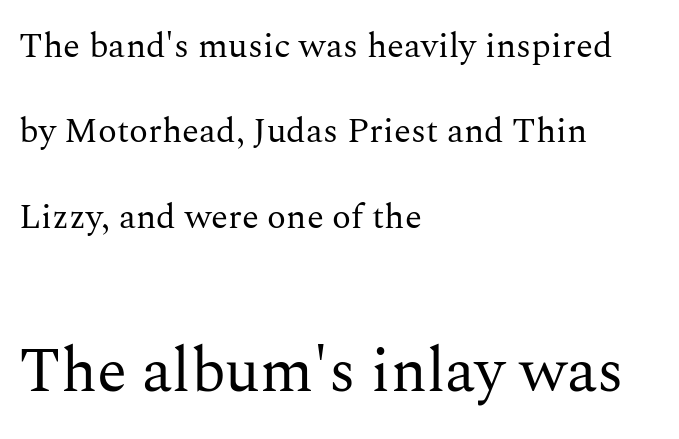
Q: Is the text bold? A: No.
Q: Is the text italic (slanted)? A: No, it is upright.
Q: Is the typeface a serif or a sans-serif typeface? A: Serif.
Q: Is the text underlined? A: No.
Q: How is the paragraph aligned? A: Left-aligned.
Q: Is the spacing between letters normal or unusually wide? A: Normal.
Q: Is the spacing between lines tight, normal or loose? A: Loose.
Q: Which block of text is set in a larger size, the first (top) or the second (bottom)? A: The second (bottom) one.
Q: Width (condensed, normal, or wide)? A: Normal.
Q: Stroke contrast? A: Medium.
Q: x-height? A: Medium.
Q: Monospaced? A: No.
